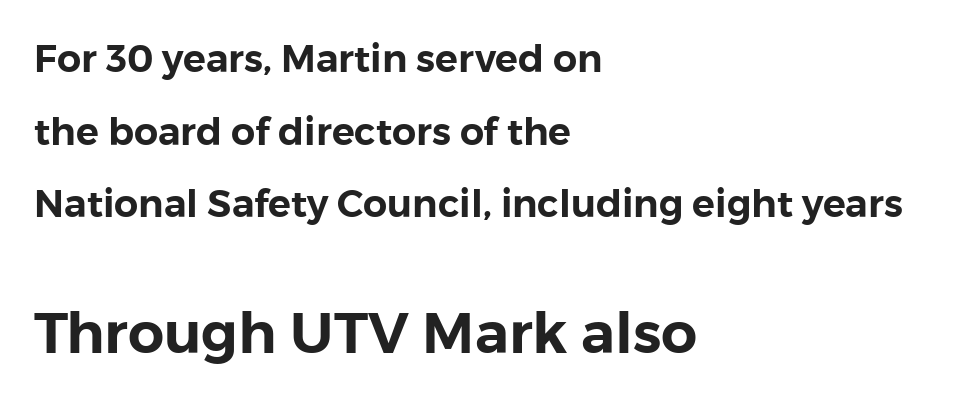
The specimen reads as upright at a glance. The rendering keeps characters at their native spacing. Baseline-to-baseline distance is far greater than the letter height. Looks like regular typesetting: each glyph gets only the width it needs. Character size in the trailing block exceeds that of the leading block. Plain, unruled lines of type.
